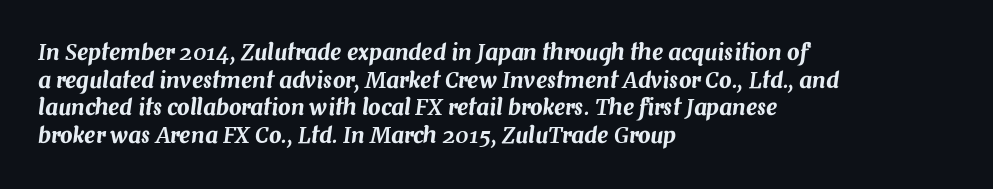
The image shows 22 px text type, italic (leaning right); set left-aligned, normal line spacing (1.26x), normal letter spacing, not underlined.
